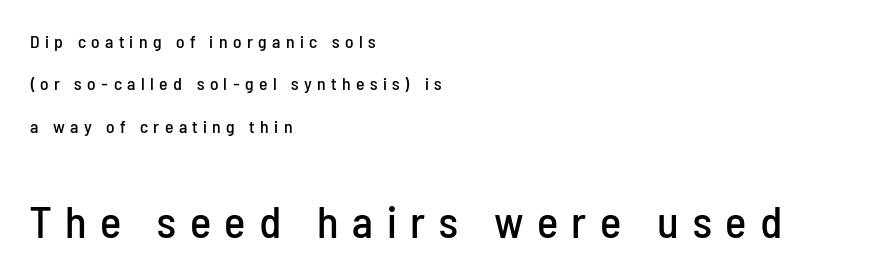
Is this a fixed-width face? No — the glyphs have proportional, varying widths. Caption: upper text group reduced, lower text group enlarged. Honestly, the letter spacing is so wide it's the main thing you notice. Descender tails drop into unmarked territory. Serif or sans? Sans — the stroke terminals are bare.
